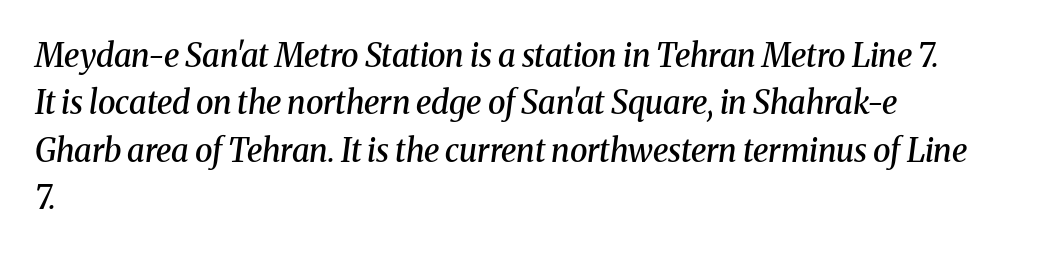
Q: Is the text bold? A: Semi-bold.
Q: Is the text italic (slanted)? A: Yes, it leans right by about 8 degrees.
Q: Is the typeface a serif or a sans-serif typeface? A: Serif.
Q: Is the text underlined? A: No.
Q: How is the paragraph aligned? A: Left-aligned.
Q: Is the spacing between letters normal or unusually wide? A: Normal.
Q: Is the spacing between lines tight, normal or loose? A: Normal.
Q: Width (condensed, normal, or wide)? A: Normal.
Q: Stroke contrast? A: Medium.
Q: x-height? A: Medium.
Q: Monospaced? A: No.
